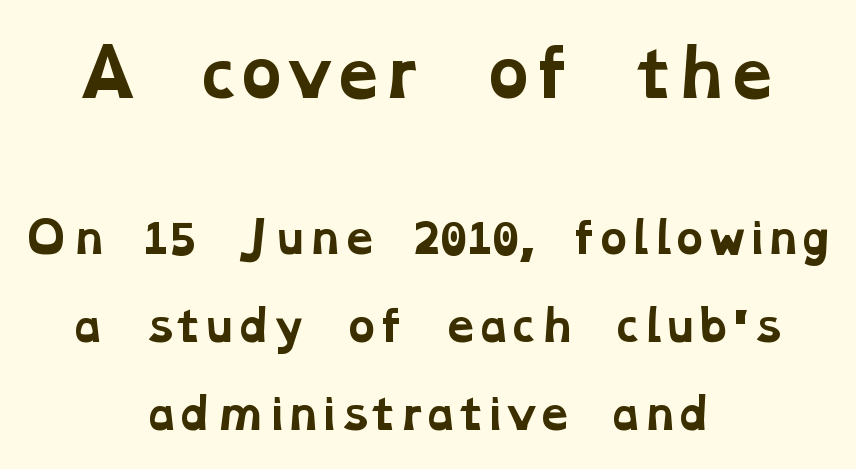
Each letter keeps its own natural width here, so spacing adapts to shape. Each line is balanced around a shared central axis. Which chunk is bigger? The first one — the top block dwarfs the bottom. If you measured baseline to baseline, you'd find a long distance. I'd call this a serif setting — the letters wear small feet. Summary of weight: heavy, a full bold.
